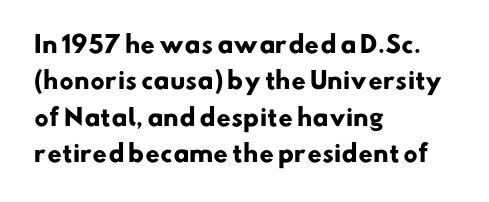
{"bold": "yes", "underline": "no", "align": "left", "line_spacing": "normal", "line_spacing_ratio": 1.58, "letter_spacing": "normal", "letter_spacing_em": 0.0, "glyph_px": 23}
